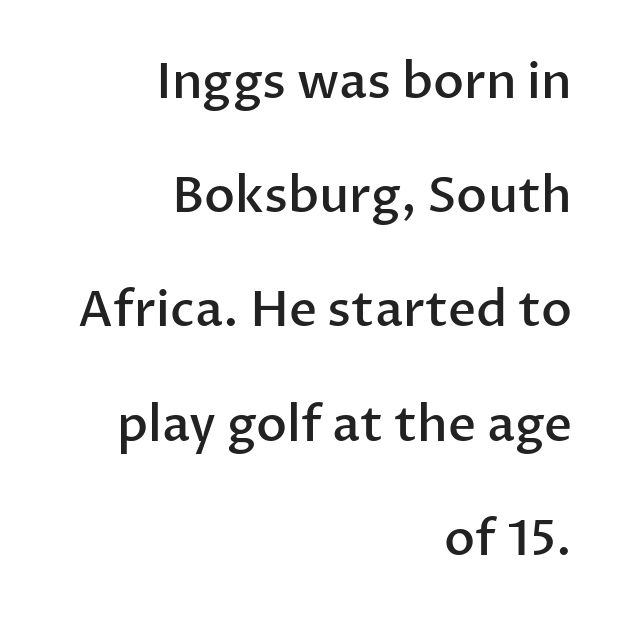
The image shows 49 px semibold sans-serif type, upright; set right-aligned, loose line spacing (2.33x), normal letter spacing, not underlined; low stroke contrast and a medium x-height.
